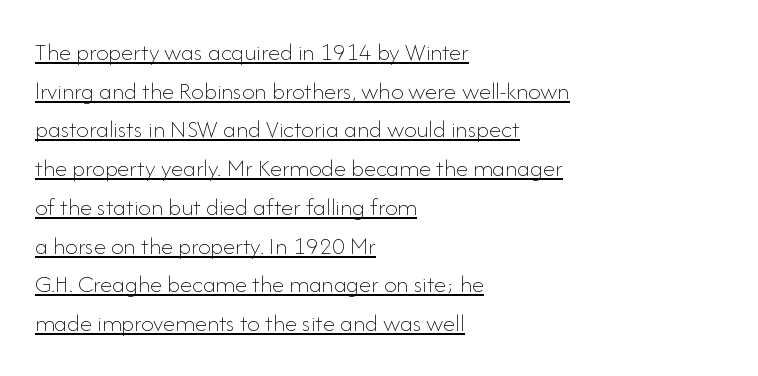
Q: Is the text bold? A: No.
Q: Is the text italic (slanted)? A: No, it is upright.
Q: Is the text underlined? A: Yes.
Q: How is the paragraph aligned? A: Left-aligned.
Q: Is the spacing between letters normal or unusually wide? A: Normal.
Q: Is the spacing between lines tight, normal or loose? A: Normal.
